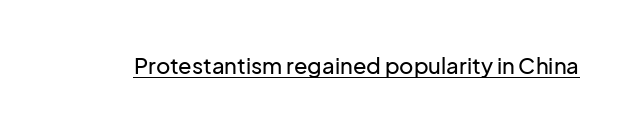
{"italic": "no", "underline": "yes", "letter_spacing": "normal", "letter_spacing_em": 0.0, "glyph_px": 22}
